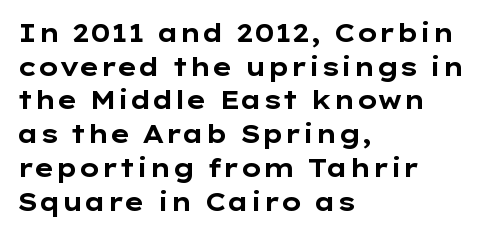
Students, note that the glyphs here touch the page at normal intervals. Chunky letters — that's bold for sure. Descenders are the only things crossing below the line. Notice how the passage keeps a crisp vertical edge on the left only.
